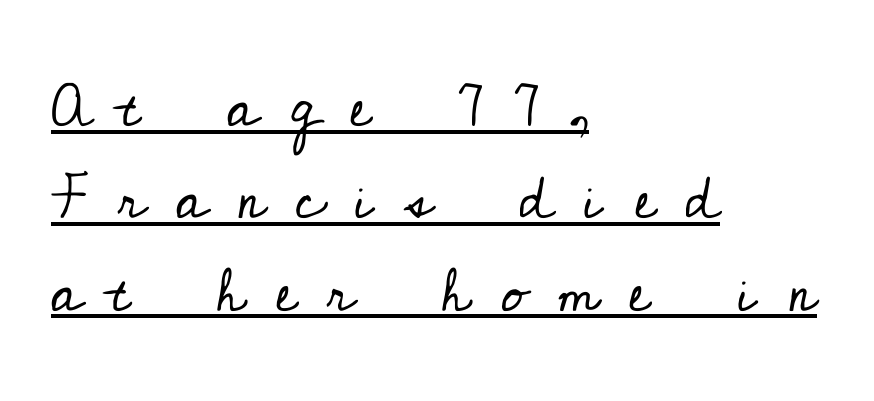
The image shows 60 px regular-weight serif type; set left-aligned, normal line spacing (1.54x), unusually wide letter spacing (+0.5 em), underlined; low stroke contrast and a small x-height.
